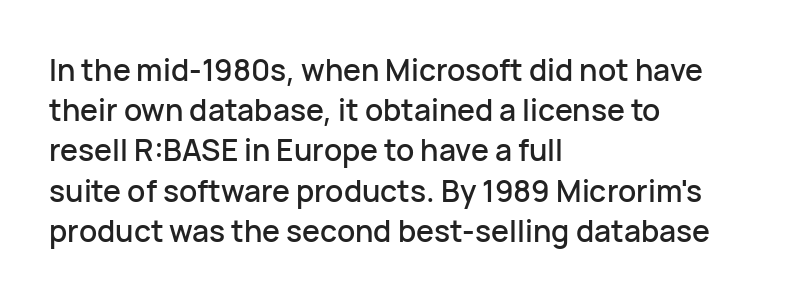
The image shows 30 px sans-serif type, upright; set left-aligned, normal line spacing (1.34x), normal letter spacing, not underlined; low stroke contrast and a medium x-height.
